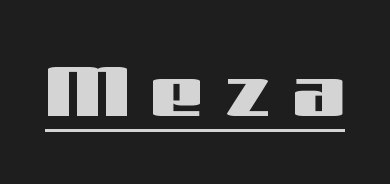
The designer went with a sans here, leaving each stem footless. The lettering holds an erect, upright posture throughout. The passage shown is underscored from start to finish. Proportional: the letters do not fall into vertical columns. What stands out about the letter spacing? Its width — letters are far apart.
